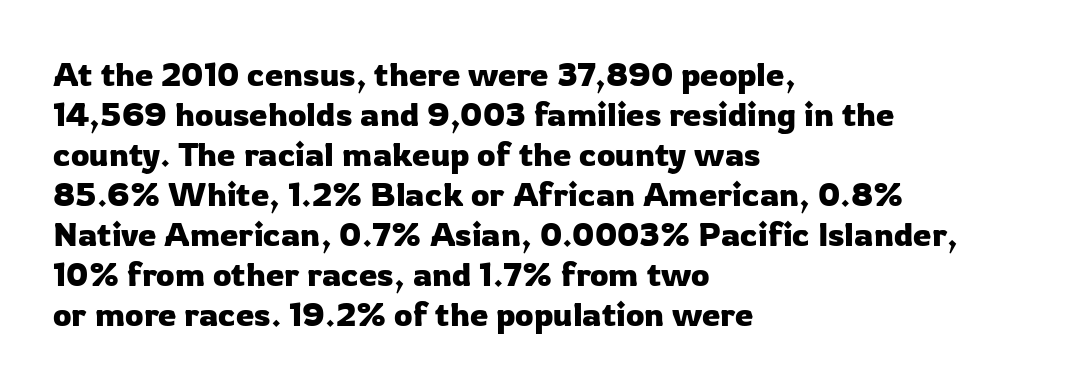
The image shows 33 px sans-serif type, upright; set left-aligned, line spacing 1.21x, normal letter spacing, not underlined; low stroke contrast and a medium x-height.
